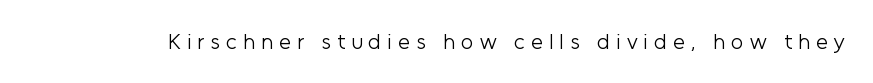
{"italic": "no", "bold": "no", "underline": "no", "letter_spacing": "wide", "letter_spacing_em": 0.27, "glyph_px": 22}
